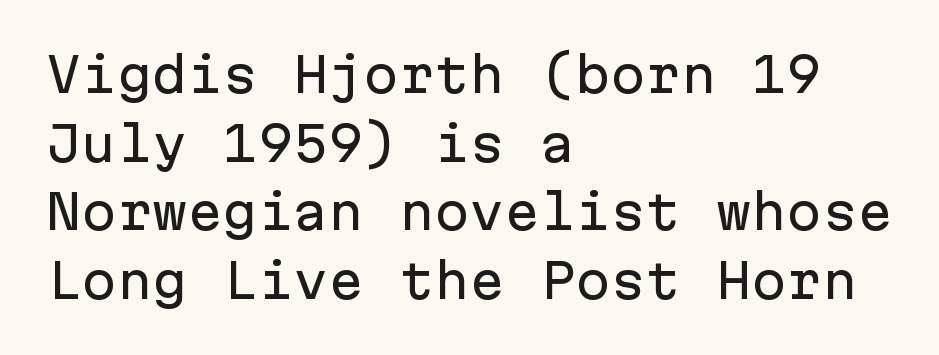
Q: Is the text italic (slanted)? A: No, it is upright.
Q: Is the typeface a serif or a sans-serif typeface? A: Sans-serif.
Q: Is the text underlined? A: No.
Q: How is the paragraph aligned? A: Left-aligned.
Q: Is the spacing between letters normal or unusually wide? A: Normal.
Q: Is the spacing between lines tight, normal or loose? A: Normal.
Q: Width (condensed, normal, or wide)? A: Normal.
Q: Stroke contrast? A: Low.
Q: x-height? A: Medium.
Q: Monospaced? A: Yes.
